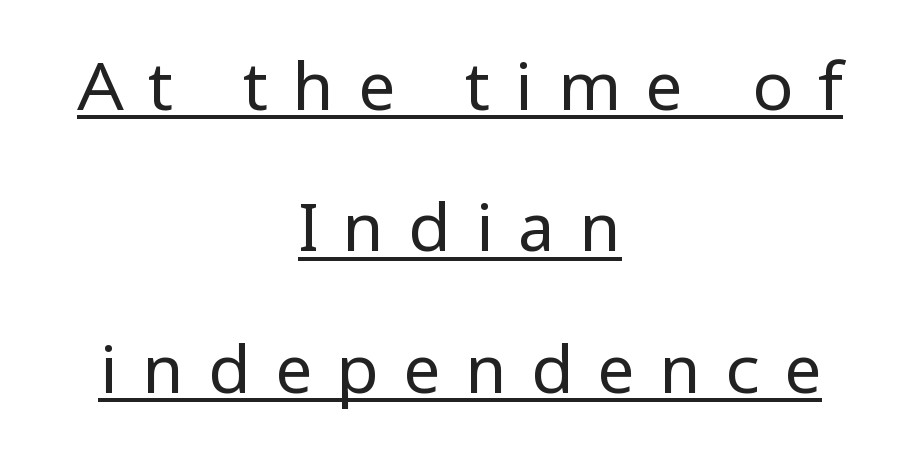
{"serif": "no", "italic": "no", "bold": "no", "weight": "regular", "width": "normal", "stroke_contrast": "low", "x_height": "medium", "monospaced": "no", "underline": "yes", "align": "center", "line_spacing": "loose", "line_spacing_ratio": 2.08, "letter_spacing": "wide", "letter_spacing_em": 0.35, "glyph_px": 68}
